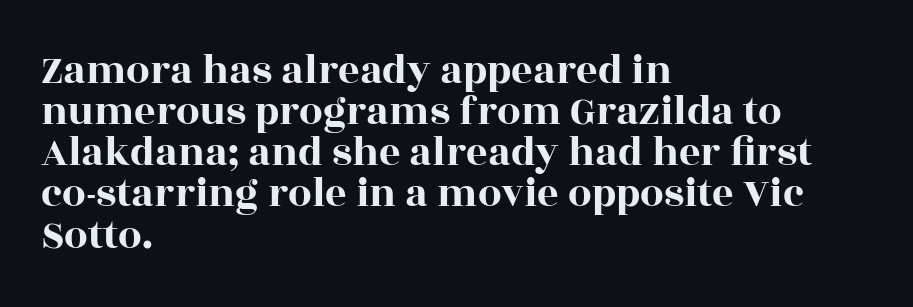
The lettering holds an erect, upright posture throughout. The space directly below the letters is spotless. Is the block centered? No — it sits flush against the left margin. The letters carry serifs — small finishing strokes at the ends of their stems. Is this a fixed-width face? No — the glyphs have proportional, varying widths.
